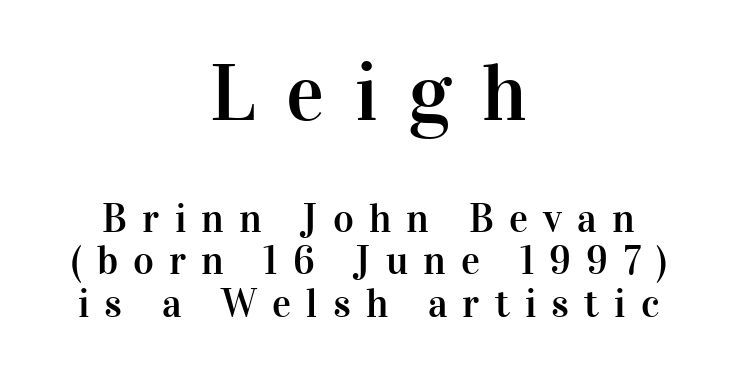
The image shows 80 px serif type, upright; set centered, tight line spacing (1.07x), unusually wide letter spacing (+0.38 em), not underlined; the first (top) block is 2.0x larger; high stroke contrast and a medium x-height.
